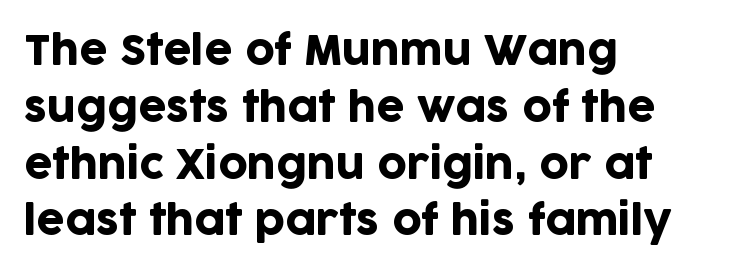
{"serif": "no", "italic": "no", "width": "normal", "stroke_contrast": "low", "x_height": "large", "monospaced": "no", "underline": "no", "align": "left", "line_spacing": "normal", "line_spacing_ratio": 1.42, "letter_spacing": "normal", "letter_spacing_em": 0.0, "glyph_px": 40}
